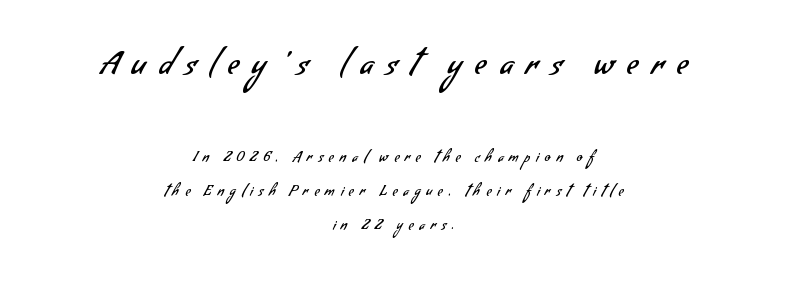
{"serif": "no", "bold": "no", "weight": "regular", "width": "normal", "stroke_contrast": "low", "x_height": "small", "monospaced": "no", "underline": "no", "align": "center", "line_spacing": "loose", "line_spacing_ratio": 2.44, "letter_spacing": "wide", "letter_spacing_em": 0.41, "larger_block": "first", "size_ratio": 2.29, "glyph_px": 32}
